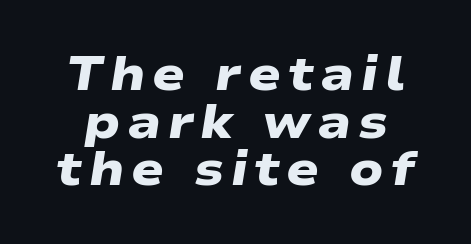
Q: Is the text bold? A: Yes.
Q: Is the typeface a serif or a sans-serif typeface? A: Sans-serif.
Q: Is the text underlined? A: No.
Q: Is the spacing between lines tight, normal or loose? A: Tight.
Q: Width (condensed, normal, or wide)? A: Wide.
Q: Stroke contrast? A: Low.
Q: x-height? A: Medium.
Q: Monospaced? A: No.
